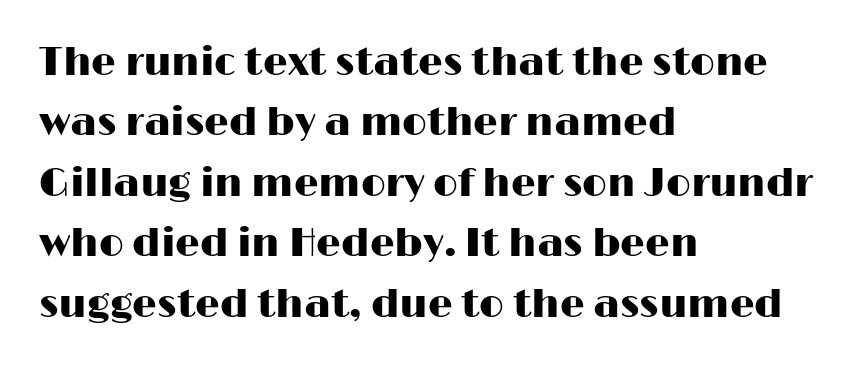
If you measured baseline to baseline, you'd find a middling distance. Here the designer chose a conventional face with non-uniform glyph widths. It's the straight-up-and-down kind of type. Teacher's note: observe the even left margin — that is flush-left alignment. The passage shown is not underscored anywhere. Spacing between characters is what you'd get straight out of the box.
